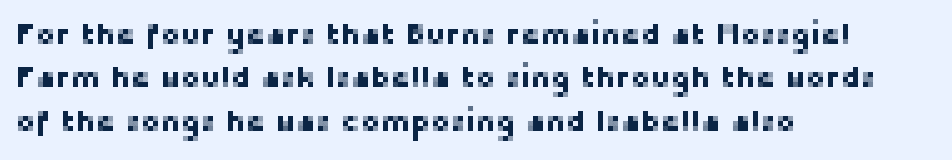
The image shows 30 px sans-serif type, upright; set left-aligned, normal line spacing (1.45x), normal letter spacing, not underlined; low stroke contrast and a medium x-height.
